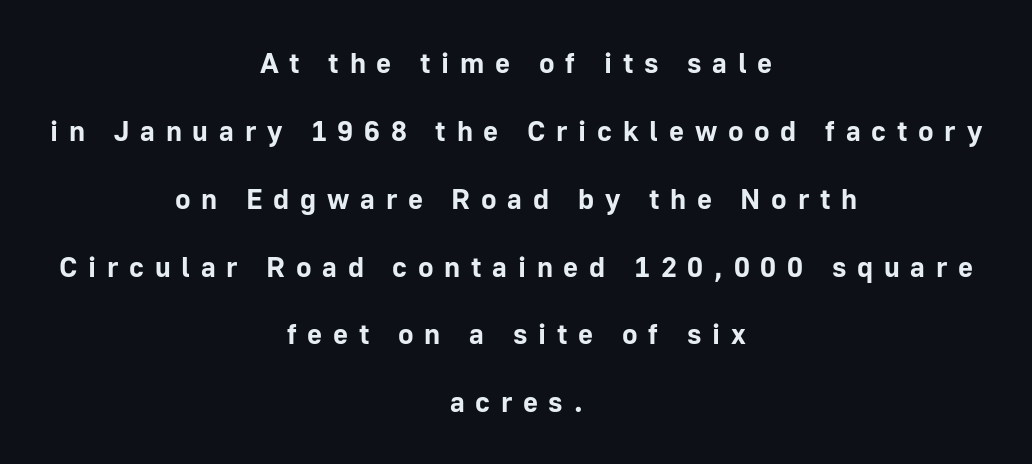
The image shows 29 px bold sans-serif type, upright; set centered, loose line spacing (2.34x), unusually wide letter spacing (+0.37 em), not underlined; low stroke contrast and a medium x-height.
